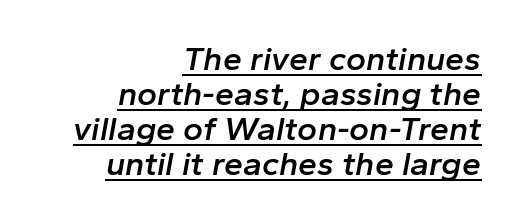
{"italic": "yes", "lean": "right", "slant_degrees": 10, "bold": "semi", "weight": "semibold", "width": "normal", "stroke_contrast": "low", "x_height": "medium", "monospaced": "no", "underline": "yes", "align": "right", "line_spacing": "tight", "line_spacing_ratio": 1.03, "letter_spacing": "normal", "letter_spacing_em": 0.0, "glyph_px": 34}
